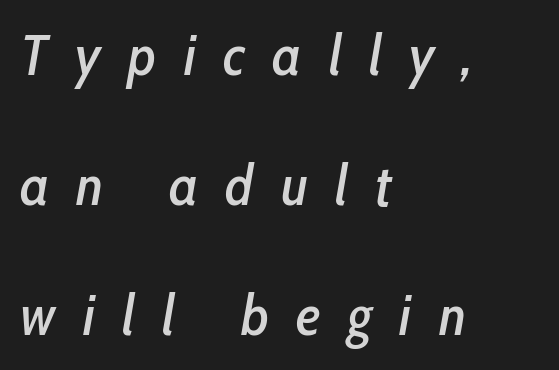
The rendering uses natural spacing where letterforms have individual widths. Lines of text with bare space underneath. Does the copy run flush right? No — it runs flush left. The letterforms stand isolated, each surrounded by extra space.
